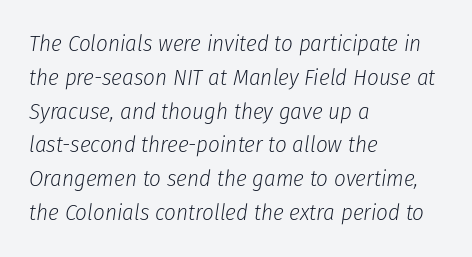
Anything drawn beneath the words? Only blank space. The rendering applies a slant to the glyphs. This rendering leaves character spacing at its baseline value. The typesetting does not lean heavy: it is not bold. Line starts are locked; line ends wander. Rows of type keep a routine distance in the vertical direction.
